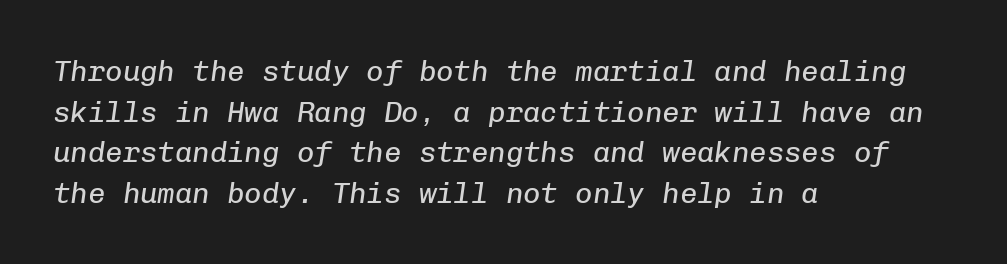
The image shows 29 px regular-weight type, italic (leaning right), monospaced; set left-aligned, normal line spacing (1.4x), normal letter spacing, not underlined; low stroke contrast and a medium x-height.
